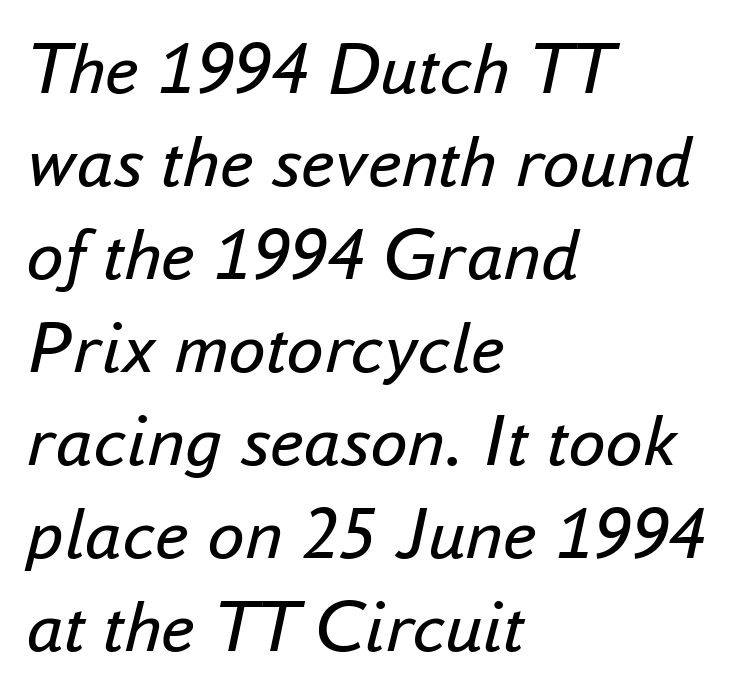
Q: Is the text bold? A: No.
Q: Is the text italic (slanted)? A: Yes, it leans right by about 16 degrees.
Q: Is the text underlined? A: No.
Q: How is the paragraph aligned? A: Left-aligned.
Q: Is the spacing between letters normal or unusually wide? A: Normal.
Q: Width (condensed, normal, or wide)? A: Normal.
Q: Stroke contrast? A: Low.
Q: x-height? A: Small.
Q: Monospaced? A: No.
